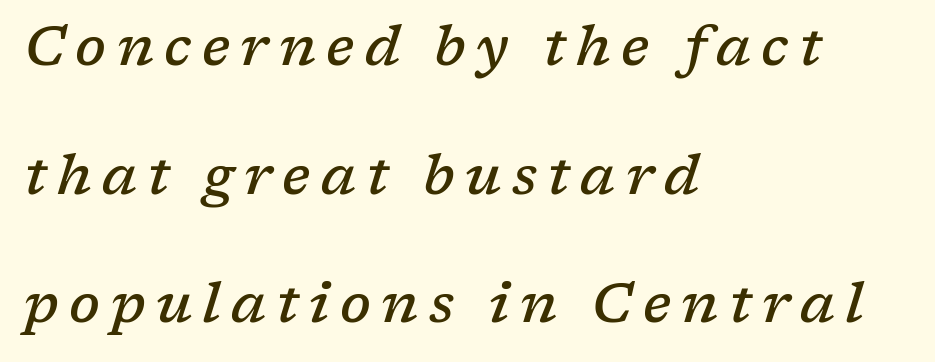
Q: Is the text bold? A: Semi-bold.
Q: Is the text italic (slanted)? A: Yes, it leans right by about 17 degrees.
Q: Is the typeface a serif or a sans-serif typeface? A: Serif.
Q: Is the text underlined? A: No.
Q: How is the paragraph aligned? A: Left-aligned.
Q: Is the spacing between lines tight, normal or loose? A: Loose.
Q: Width (condensed, normal, or wide)? A: Normal.
Q: Stroke contrast? A: Low.
Q: x-height? A: Medium.
Q: Monospaced? A: No.
